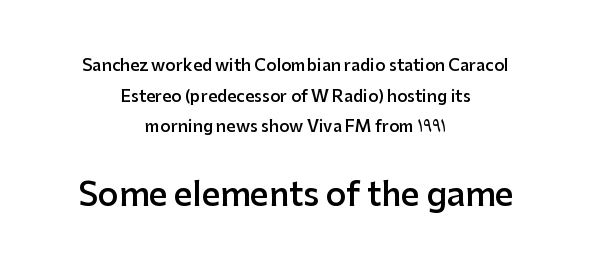
{"serif": "no", "italic": "no", "bold": "semi", "weight": "semibold", "width": "normal", "stroke_contrast": "low", "x_height": "medium", "monospaced": "no", "underline": "no", "align": "center", "line_spacing": "loose", "line_spacing_ratio": 1.92, "letter_spacing": "normal", "letter_spacing_em": 0.0, "larger_block": "second", "size_ratio": 2.0, "glyph_px": 32}
